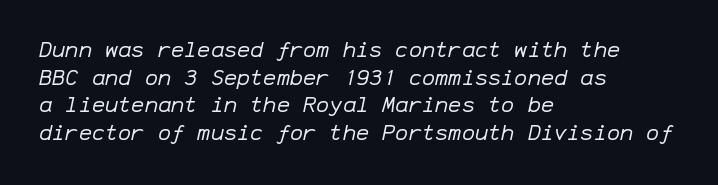
Q: Is the text bold? A: No.
Q: Is the text italic (slanted)? A: Yes, it leans right by about 12 degrees.
Q: Is the text underlined? A: No.
Q: How is the paragraph aligned? A: Left-aligned.
Q: Is the spacing between letters normal or unusually wide? A: Normal.
Q: Is the spacing between lines tight, normal or loose? A: Normal.
